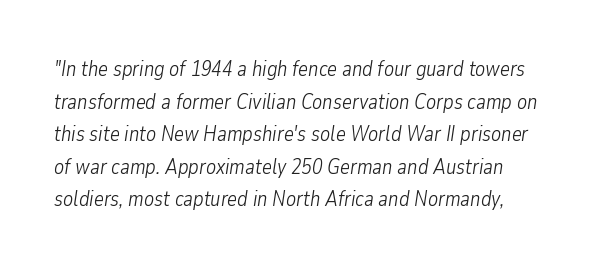
The image shows 21 px text type, italic (leaning right); set normal line spacing (1.55x), normal letter spacing, not underlined.
